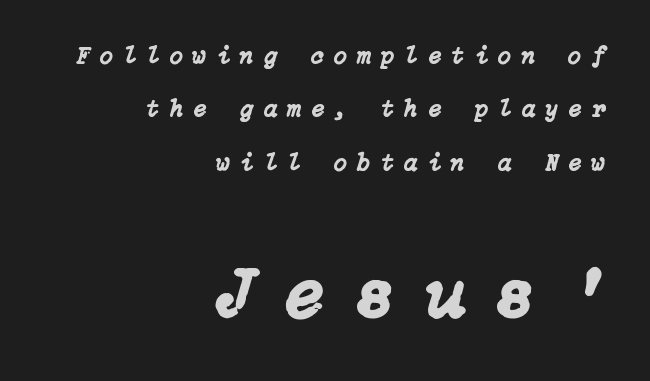
Q: Is the text italic (slanted)? A: Yes, it leans right by about 15 degrees.
Q: Is the text underlined? A: No.
Q: How is the paragraph aligned? A: Right-aligned.
Q: Is the spacing between letters normal or unusually wide? A: Unusually wide.
Q: Is the spacing between lines tight, normal or loose? A: Loose.
Q: Which block of text is set in a larger size, the first (top) or the second (bottom)? A: The second (bottom) one.
Q: Width (condensed, normal, or wide)? A: Normal.
Q: Stroke contrast? A: Low.
Q: x-height? A: Medium.
